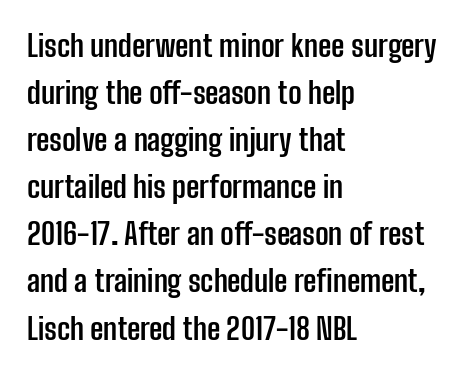
{"serif": "no", "italic": "no", "bold": "yes", "weight": "semibold", "width": "condensed", "stroke_contrast": "low", "x_height": "medium", "monospaced": "no", "underline": "no", "align": "left", "line_spacing": "normal", "line_spacing_ratio": 1.57, "letter_spacing": "normal", "letter_spacing_em": 0.0, "glyph_px": 30}
